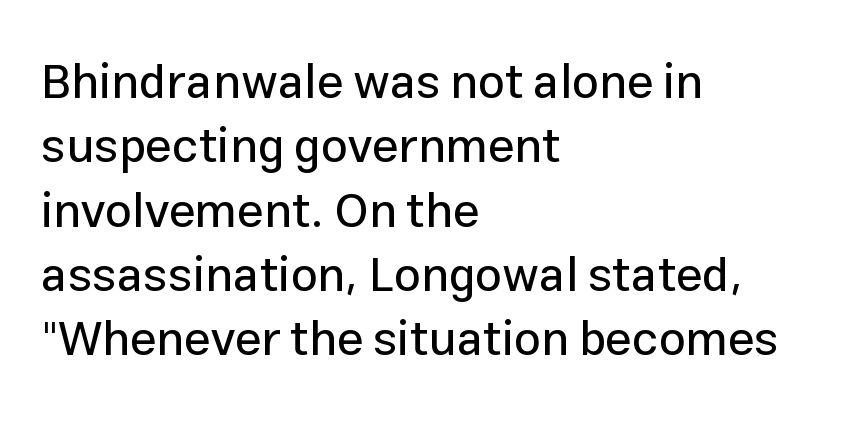
Unlike italic type, these characters show no tilt at all. The vertical gap from one line to the next is medium. Is the letter spacing exaggerated? No — it looks like the ordinary default. The rendering anchors every line to the left-hand side.
